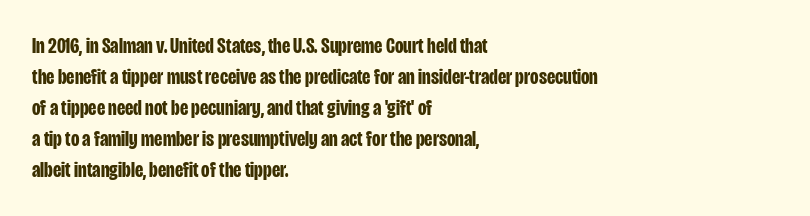
Ordinary non-slanted type is in use. The space between consecutive lines is moderate. The strokes are fattened all the way to bold. No extra tracking has been applied to these lines. Quick note: underline off. The typesetter chose a ragged-right arrangement here.
